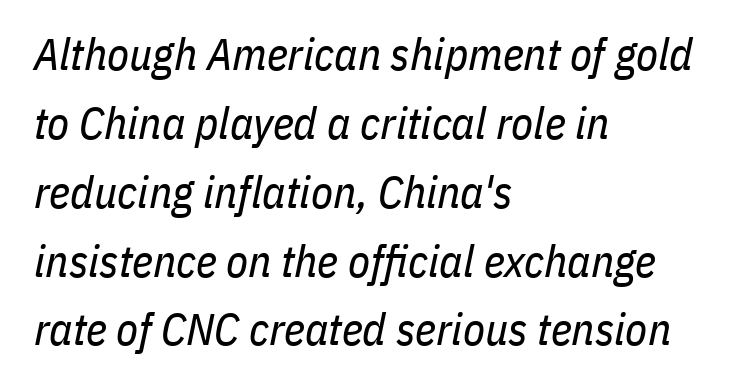
Q: Is the text bold? A: No.
Q: Is the text italic (slanted)? A: Yes, it leans right by about 11 degrees.
Q: Is the text underlined? A: No.
Q: How is the paragraph aligned? A: Left-aligned.
Q: Is the spacing between letters normal or unusually wide? A: Normal.
Q: Is the spacing between lines tight, normal or loose? A: Normal.
Q: Width (condensed, normal, or wide)? A: Condensed.
Q: Stroke contrast? A: Low.
Q: x-height? A: Medium.
Q: Monospaced? A: No.
